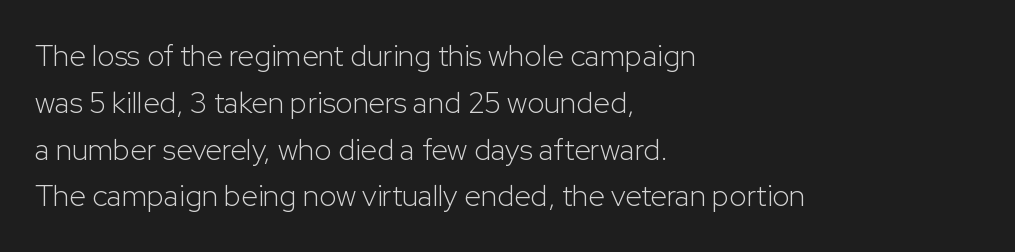
The image shows 30 px light sans-serif type, upright; set left-aligned, normal line spacing (1.56x), normal letter spacing, not underlined; low stroke contrast and a medium x-height.
